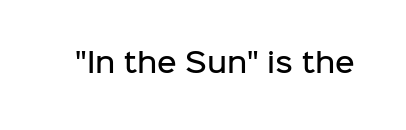
The image shows 27 px text type, upright; set normal letter spacing, not underlined.
